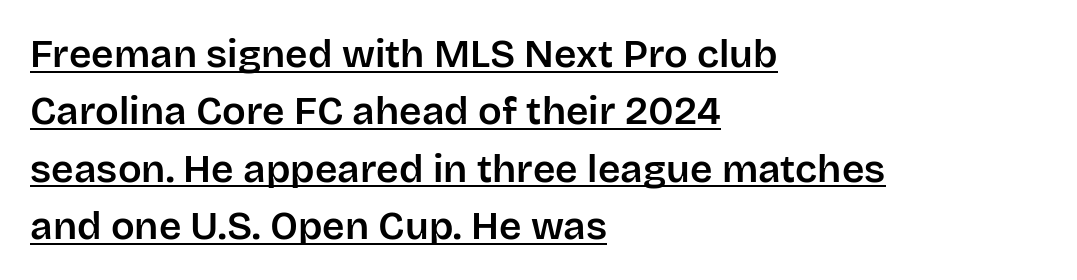
The image shows 39 px sans-serif type, upright; set left-aligned, normal line spacing (1.47x), normal letter spacing, underlined; low stroke contrast and a large x-height.
